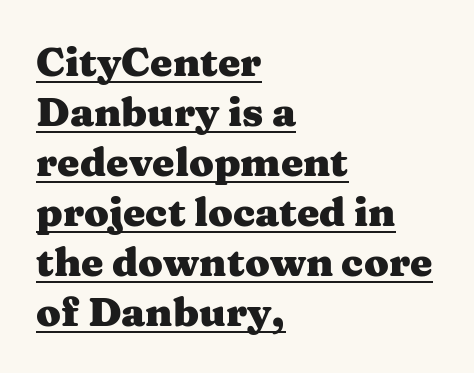
The image shows 40 px heavy, wide serif type, upright; set left-aligned, normal line spacing (1.25x), normal letter spacing, underlined; medium stroke contrast and a medium x-height.
